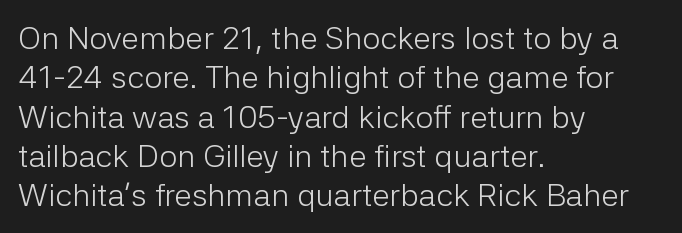
This is sans-serif lettering, the kind often seen on screens and signage. A typesetter would call this proportional, since set widths differ per character. If you drew a ruler down the left edge, every line would touch it. Unmarked baselines from the first word to the last.
